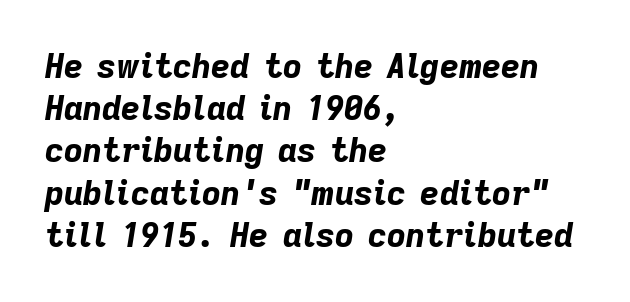
Normally led — the rows are evenly, conventionally spaced. Every row of glyphs begins at an identical x-position on the left. A typesetter would call this proportional, since set widths differ per character. No word sits above an underline. When letters slant like this, we call the style italic.
